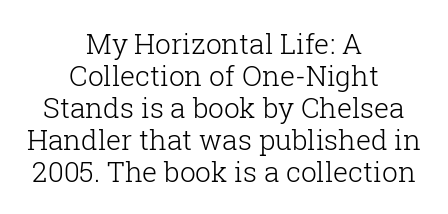
{"serif": "yes", "italic": "no", "bold": "no", "weight": "light", "width": "normal", "stroke_contrast": "low", "x_height": "medium", "monospaced": "no", "underline": "no", "align": "center", "line_spacing": "tight", "line_spacing_ratio": 1.14, "letter_spacing": "normal", "letter_spacing_em": 0.0, "glyph_px": 28}
